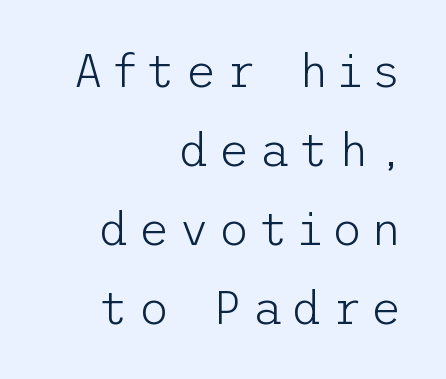
Summary of vertical rhythm: regular, with standard interline spacing. Compared with typical body copy, the letter spacing here is much looser. Is the stroke heavy? The answer is a plain regular-or-lighter. The type sits square on the baseline with zero lean. Line ends are locked; line starts wander.
